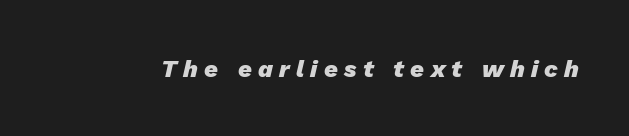
The image shows 24 px bold type, italic (leaning right); set unusually wide letter spacing (+0.26 em), not underlined.
